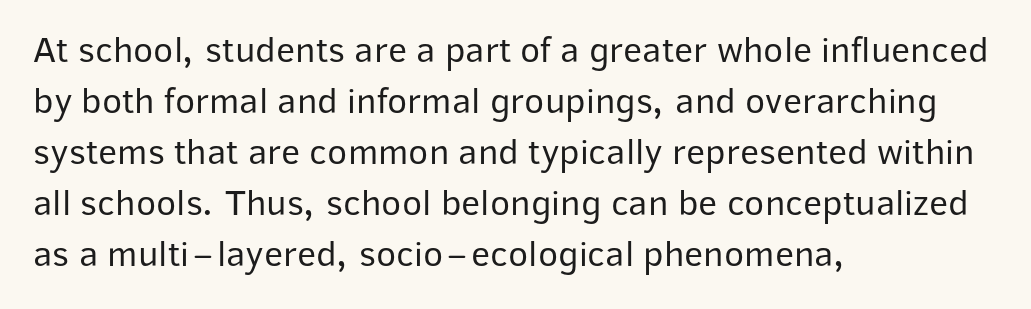
{"serif": "no", "italic": "no", "bold": "no", "weight": "regular", "width": "normal", "stroke_contrast": "low", "x_height": "medium", "monospaced": "no", "underline": "no", "align": "left", "line_spacing": "normal", "line_spacing_ratio": 1.38, "letter_spacing": "normal", "letter_spacing_em": 0.0, "glyph_px": 37}
